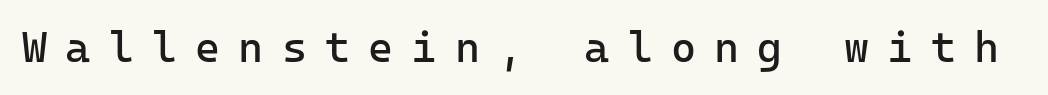
The image shows 43 px regular-weight sans-serif type, upright, monospaced; set unusually wide letter spacing (+0.42 em), not underlined; low stroke contrast and a medium x-height.
